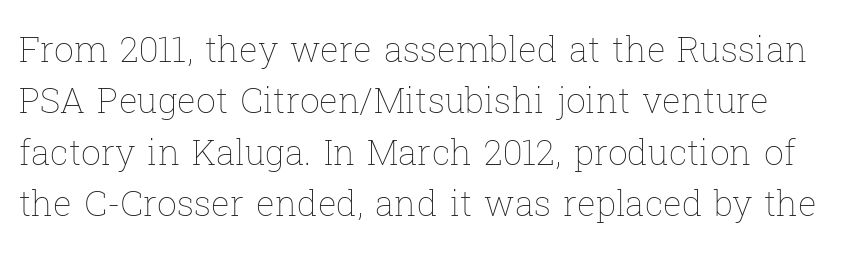
This sample has the flowing, uneven cadence of proportional lettering. Letters have the restrained weight of plain body copy at most. Vertical strokes here are truly vertical. The designer left line spacing at the default.
